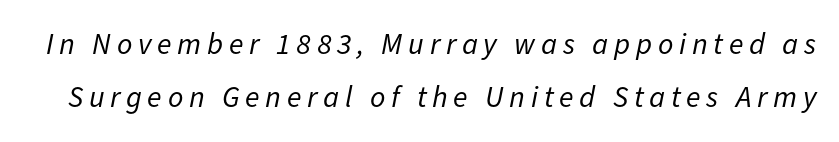
You could not count columns in this text — the font is proportionally spaced. Letters rest on an invisible, unmarked baseline. The glyphs look as if they've been sheared to an angle. Is this a heavy cut? Hardly; it is regular or lighter.
